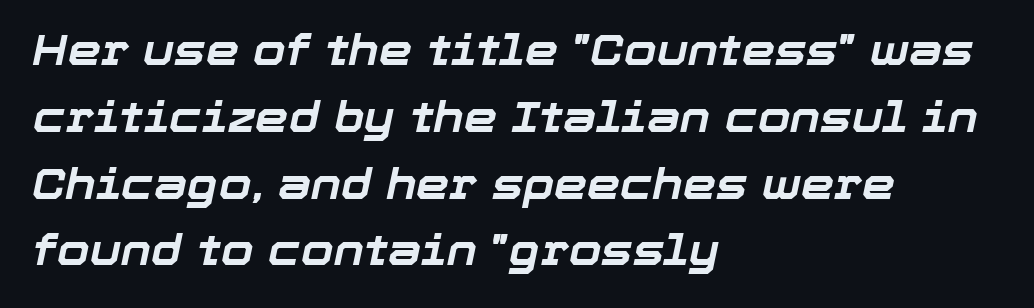
The image shows 42 px bold type, italic (leaning right); set left-aligned, normal line spacing (1.59x), normal letter spacing, not underlined; low stroke contrast and a medium x-height.
